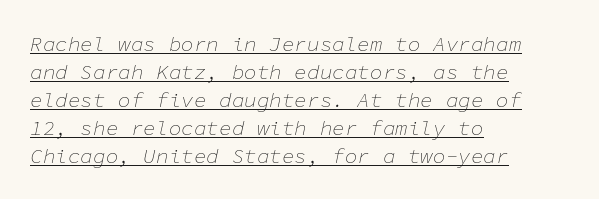
The image shows 21 px text type, italic (leaning right); set left-aligned, normal line spacing (1.33x), normal letter spacing, underlined.
